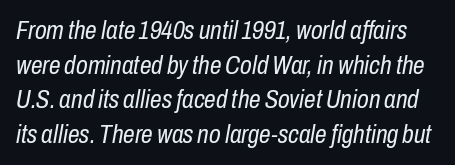
The image shows 26 px text type, italic (leaning right); set normal line spacing (1.33x), normal letter spacing, not underlined.
